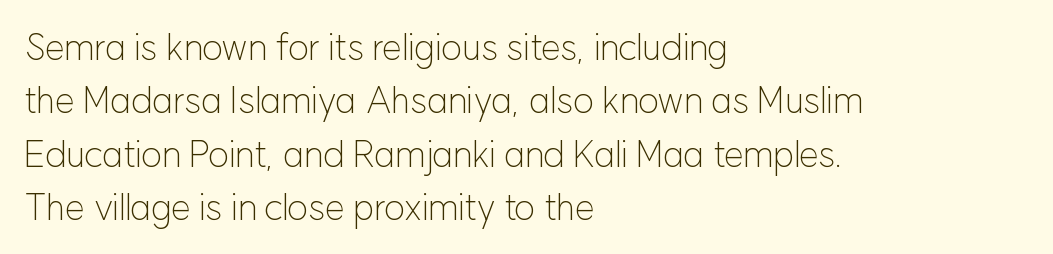
Observe the absence of serifs on each vertical stroke in this sample. Standard letterfit; no display-style spreading of the glyphs. The font's upright variant was chosen for this text. No word sits above an underline. The typesetting does not lean heavy: it is not bold. The passage shown stacks its lines at a standard gap.
